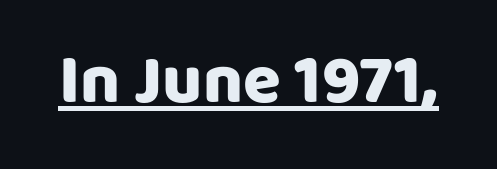
{"serif": "no", "italic": "no", "bold": "yes", "weight": "heavy", "width": "normal", "stroke_contrast": "low", "x_height": "large", "monospaced": "no", "underline": "yes", "letter_spacing": "normal", "letter_spacing_em": 0.0, "glyph_px": 69}
